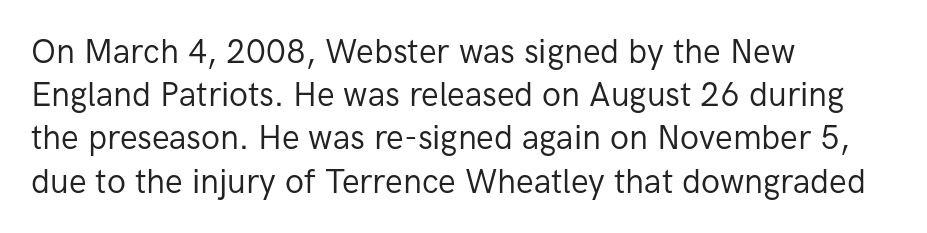
The image shows 33 px regular-weight sans-serif type, upright; set left-aligned, normal line spacing (1.31x), normal letter spacing, not underlined; low stroke contrast and a medium x-height.
